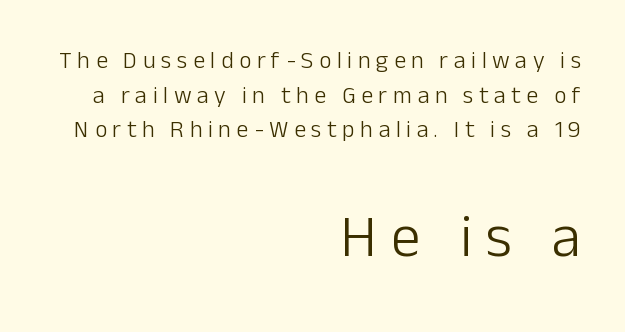
This sample uses an upright cut, with every glyph sitting square on the baseline. A clean baseline with only descenders dipping below it. This layout puts the modest block above and the oversized block below. Character widths vary here, with narrow letters taking less room than wide ones.
